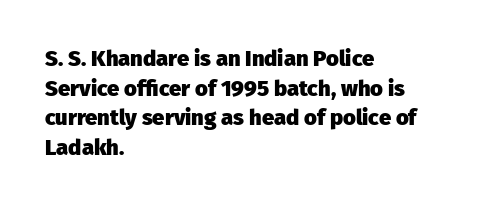
Caption: standard tracking, unaltered. Bold? Absolutely — the strokes are thick and heavy. Where is the straight margin? On the left. The line-height multiplier appears to be the usual default. Underlining? Definitely not there. Upright lettering throughout.
